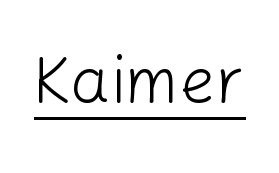
{"serif": "no", "italic": "no", "bold": "no", "weight": "light", "width": "normal", "stroke_contrast": "low", "x_height": "medium", "monospaced": "no", "underline": "yes", "letter_spacing": "normal", "letter_spacing_em": 0.0, "glyph_px": 63}
